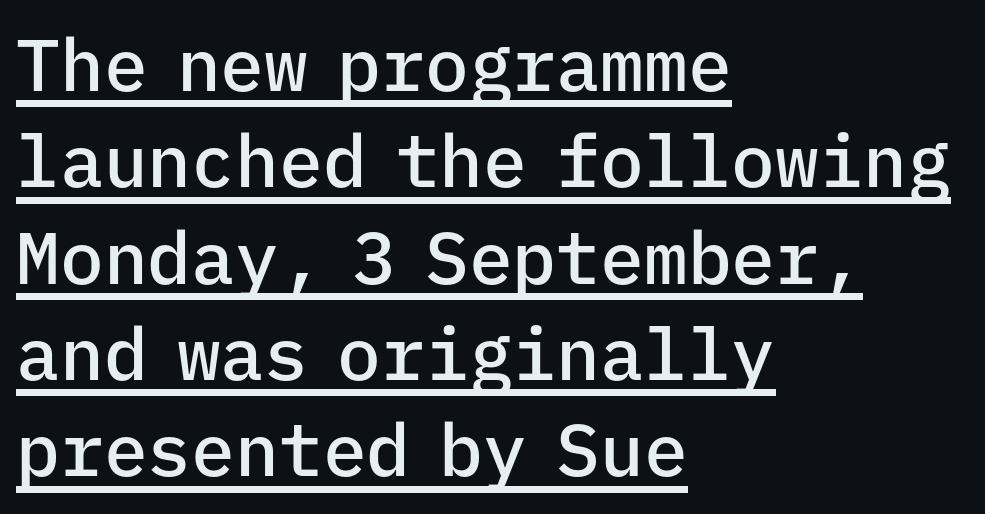
The rendering uses a semibold face; strokes are thickened but not to full bold. What stands out about the letter spacing? Nothing — it is the standard amount. Left-aligned paragraph, ragged on the right. Baseline-to-baseline distance is the conventional proportion of letter height.
